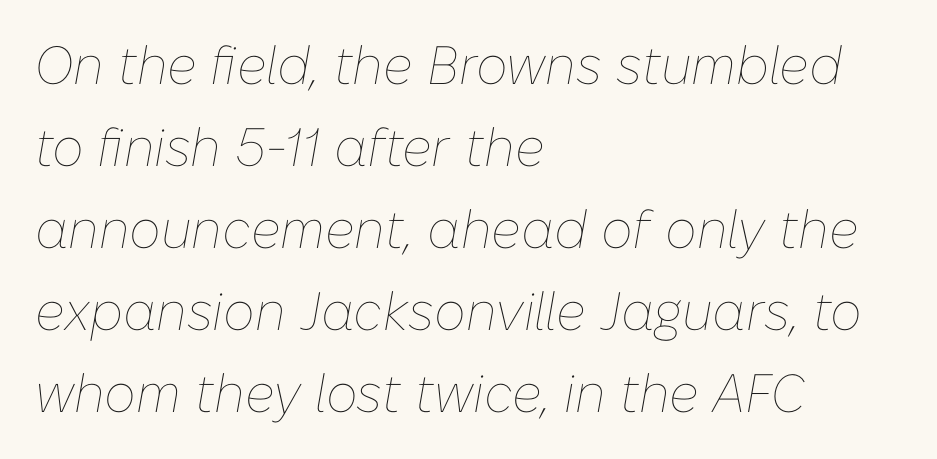
The image shows 54 px thin type, italic (leaning right); set left-aligned, normal line spacing (1.52x), normal letter spacing, not underlined; low stroke contrast and a medium x-height.
